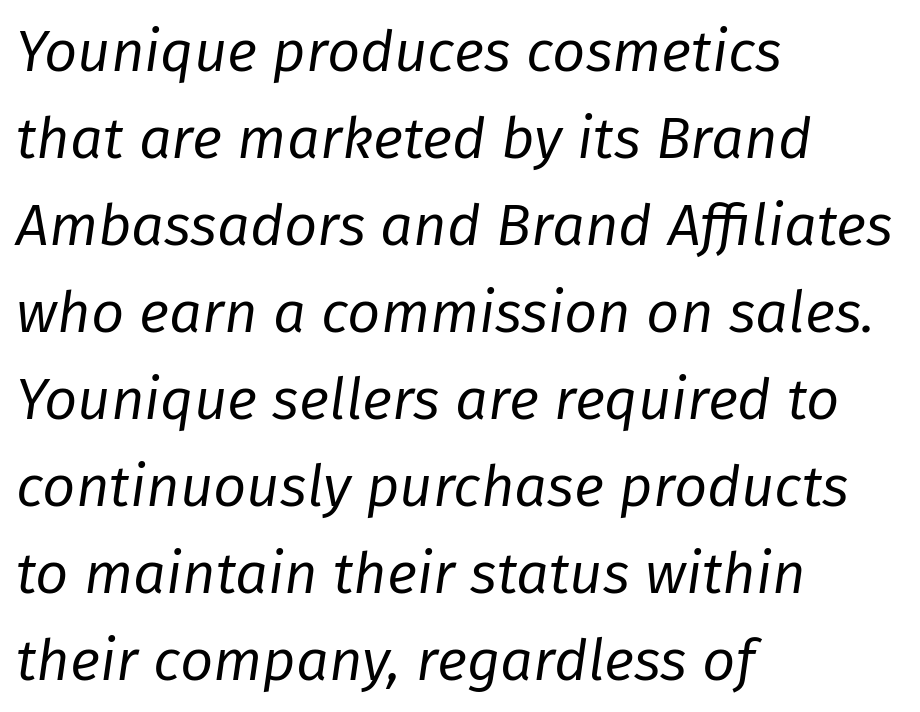
Q: Is the text bold? A: No.
Q: Is the text italic (slanted)? A: Yes, it leans right by about 8 degrees.
Q: Is the text underlined? A: No.
Q: How is the paragraph aligned? A: Left-aligned.
Q: Is the spacing between letters normal or unusually wide? A: Normal.
Q: Is the spacing between lines tight, normal or loose? A: Normal.
Q: Width (condensed, normal, or wide)? A: Normal.
Q: Stroke contrast? A: Low.
Q: x-height? A: Medium.
Q: Monospaced? A: No.
